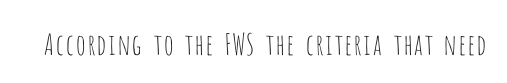
Q: Is the text bold? A: No.
Q: Is the text italic (slanted)? A: No, it is upright.
Q: Is the typeface a serif or a sans-serif typeface? A: Sans-serif.
Q: Is the text underlined? A: No.
Q: Is the spacing between letters normal or unusually wide? A: Normal.
Q: Width (condensed, normal, or wide)? A: Condensed.
Q: Stroke contrast? A: Low.
Q: x-height? A: Large.
Q: Monospaced? A: No.
